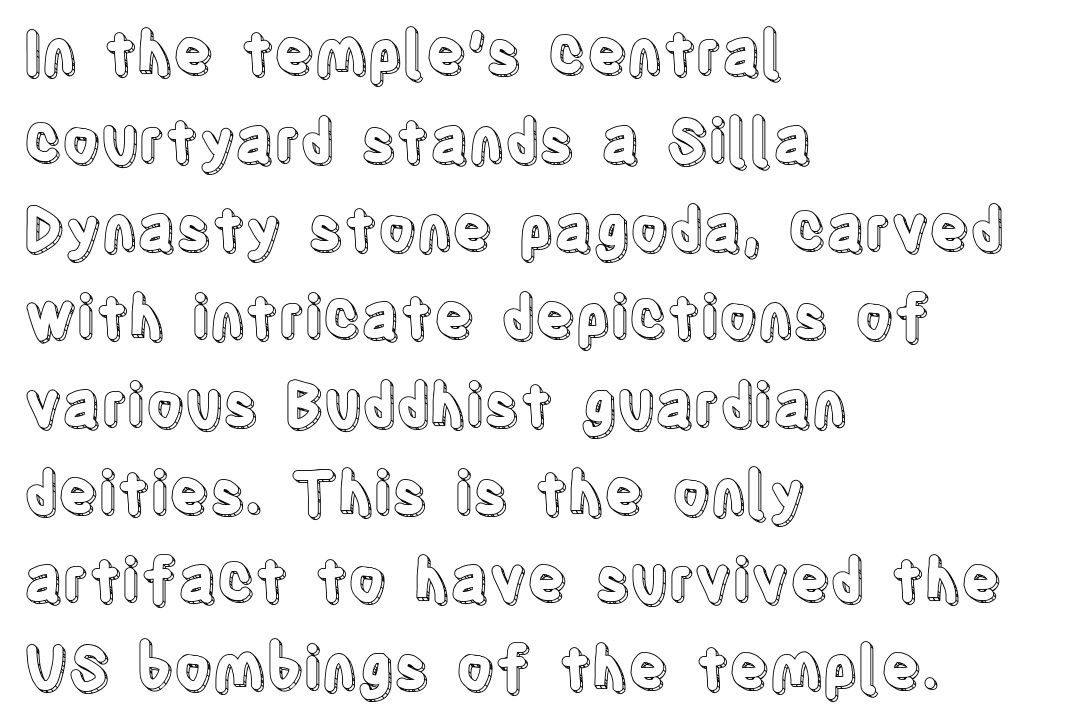
{"italic": "no", "width": "condensed", "x_height": "large", "monospaced": "no", "underline": "no", "align": "left", "line_spacing": "normal", "line_spacing_ratio": 1.49, "letter_spacing": "normal", "letter_spacing_em": 0.0, "glyph_px": 59}
